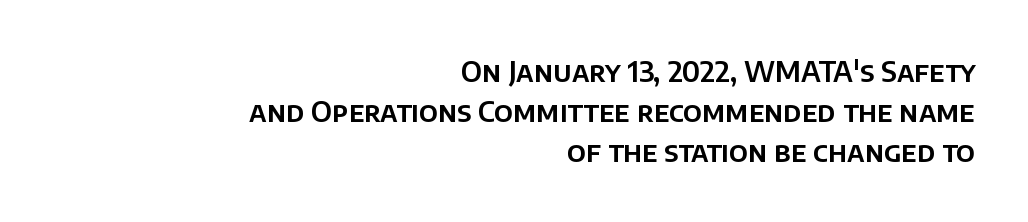
Interline gaps are of average width in this sample. The specimen omits any rule beneath the text block's lines. Nope, not italic — everything's standing straight. Here the glyphs are tracked normally, forming tight word shapes. Do the characters align in a grid? No, the font is proportional. Look at the bottom of the vertical strokes: they stop flat, with no serifs.
